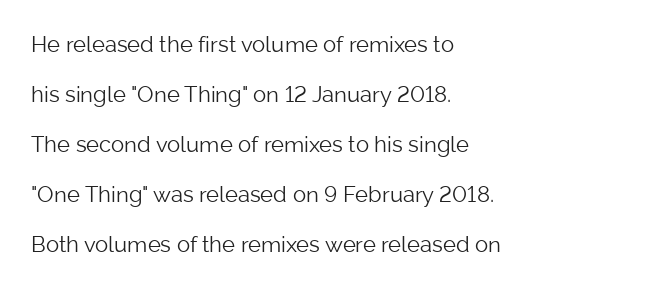
The font sits on the lighter half of the weight spectrum, regular included. The zone under the glyphs is completely vacant. This sample uses an upright cut, with every glyph sitting square on the baseline. Short note: letters normally spaced. Reading down the column, the eye jumps a long way to each next line. The passage is arranged the way most books set body copy — flush left.
